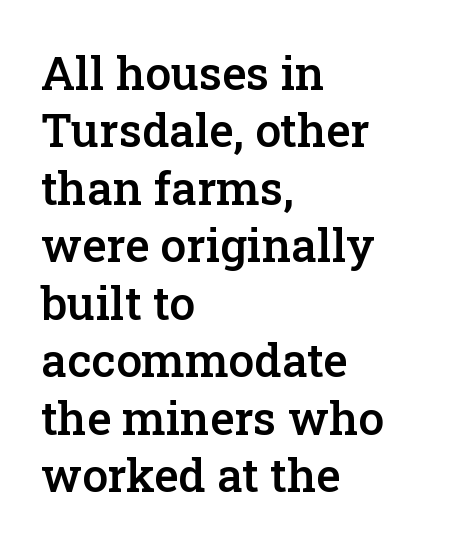
Summary of vertical rhythm: regular, with standard interline spacing. Looks like regular typesetting: each glyph gets only the width it needs. No extra tracking has been applied to these lines. The ragged edge is on the right, which tells us the setting is flush left.
